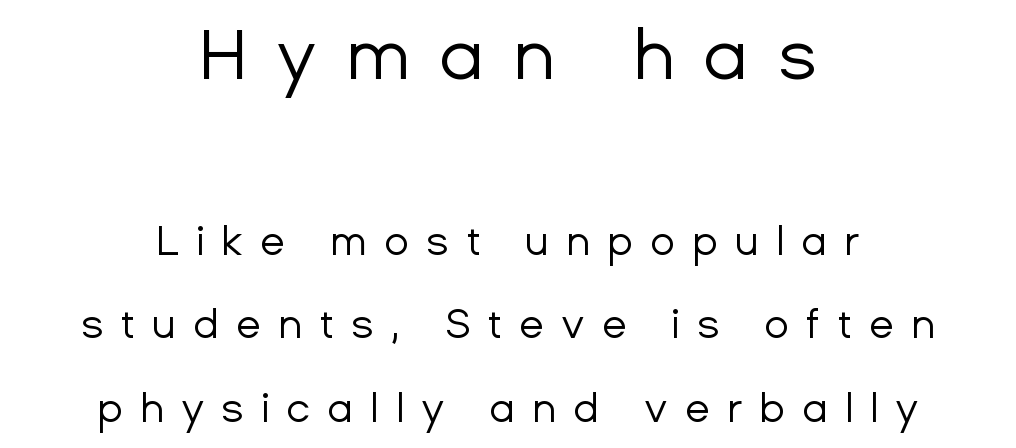
Q: Is the text bold? A: No.
Q: Is the text italic (slanted)? A: No, it is upright.
Q: Is the typeface a serif or a sans-serif typeface? A: Sans-serif.
Q: Is the text underlined? A: No.
Q: How is the paragraph aligned? A: Centered.
Q: Is the spacing between letters normal or unusually wide? A: Unusually wide.
Q: Is the spacing between lines tight, normal or loose? A: Loose.
Q: Which block of text is set in a larger size, the first (top) or the second (bottom)? A: The first (top) one.
Q: Width (condensed, normal, or wide)? A: Normal.
Q: Stroke contrast? A: Low.
Q: x-height? A: Medium.
Q: Monospaced? A: No.
